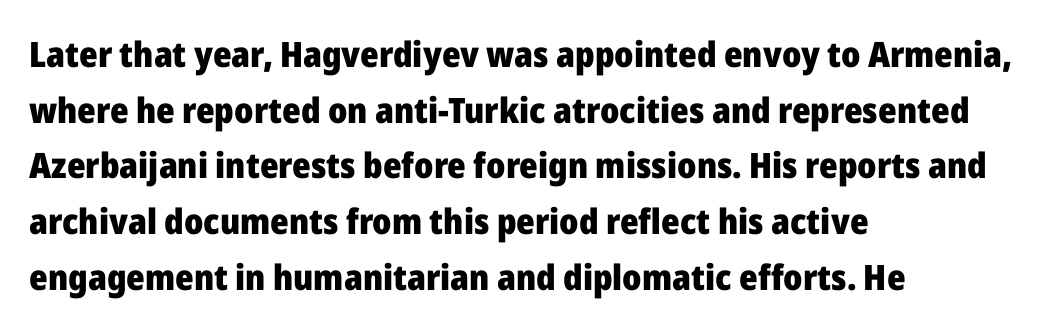
Q: Is the text bold? A: Yes.
Q: Is the text italic (slanted)? A: No, it is upright.
Q: Is the typeface a serif or a sans-serif typeface? A: Sans-serif.
Q: Is the text underlined? A: No.
Q: How is the paragraph aligned? A: Left-aligned.
Q: Is the spacing between letters normal or unusually wide? A: Normal.
Q: Is the spacing between lines tight, normal or loose? A: Normal.
Q: Width (condensed, normal, or wide)? A: Normal.
Q: Stroke contrast? A: Low.
Q: x-height? A: Medium.
Q: Monospaced? A: No.
